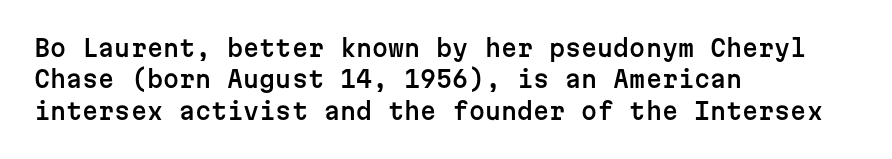
{"italic": "no", "underline": "no", "align": "left", "line_spacing": "normal", "line_spacing_ratio": 1.36, "letter_spacing": "normal", "letter_spacing_em": 0.0, "glyph_px": 23}
